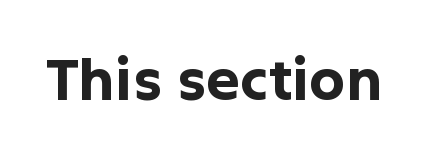
Q: Is the text bold? A: Yes.
Q: Is the text italic (slanted)? A: No, it is upright.
Q: Is the typeface a serif or a sans-serif typeface? A: Sans-serif.
Q: Is the text underlined? A: No.
Q: Is the spacing between letters normal or unusually wide? A: Normal.
Q: Width (condensed, normal, or wide)? A: Normal.
Q: Stroke contrast? A: Low.
Q: x-height? A: Medium.
Q: Monospaced? A: No.
